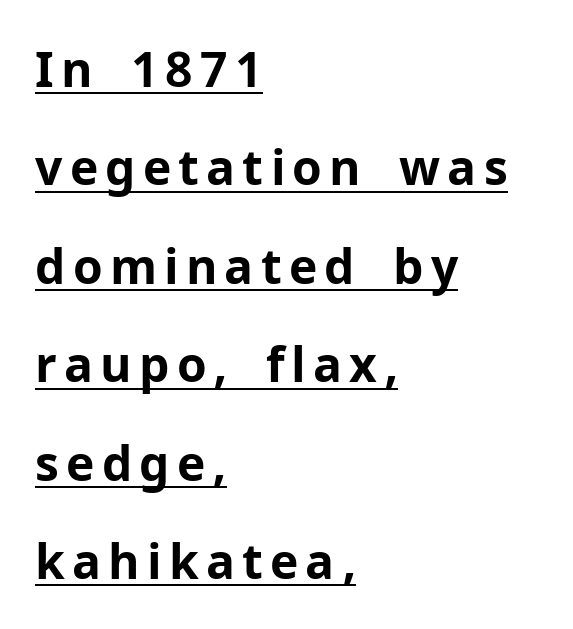
Q: Is the text bold? A: Yes.
Q: Is the text italic (slanted)? A: No, it is upright.
Q: Is the typeface a serif or a sans-serif typeface? A: Sans-serif.
Q: Is the text underlined? A: Yes.
Q: How is the paragraph aligned? A: Left-aligned.
Q: Is the spacing between lines tight, normal or loose? A: Loose.
Q: Width (condensed, normal, or wide)? A: Normal.
Q: Stroke contrast? A: Low.
Q: x-height? A: Medium.
Q: Monospaced? A: No.
